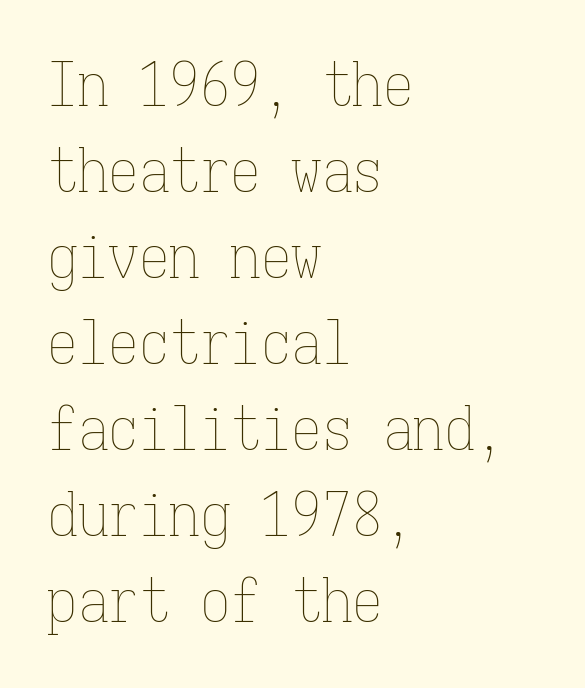
Q: Is the text bold? A: No.
Q: Is the text italic (slanted)? A: No, it is upright.
Q: Is the text underlined? A: No.
Q: How is the paragraph aligned? A: Left-aligned.
Q: Is the spacing between letters normal or unusually wide? A: Normal.
Q: Is the spacing between lines tight, normal or loose? A: Normal.
Q: Width (condensed, normal, or wide)? A: Condensed.
Q: Stroke contrast? A: Low.
Q: x-height? A: Medium.
Q: Monospaced? A: Yes.
